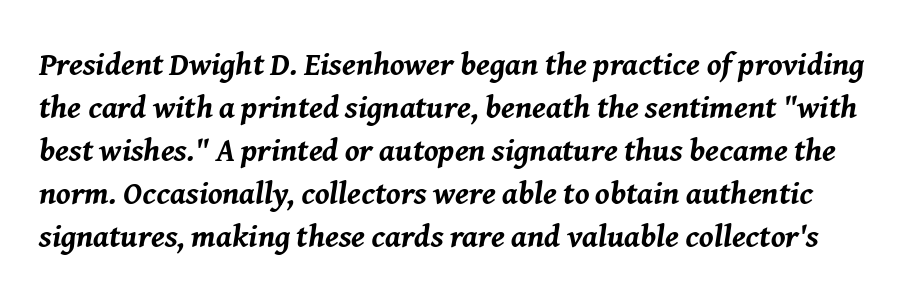
{"italic": "yes", "lean": "right", "slant_degrees": 8, "bold": "yes", "weight": "bold", "width": "normal", "stroke_contrast": "medium", "x_height": "medium", "monospaced": "no", "underline": "no", "line_spacing": "normal", "line_spacing_ratio": 1.34, "letter_spacing": "normal", "letter_spacing_em": 0.0, "glyph_px": 32}
